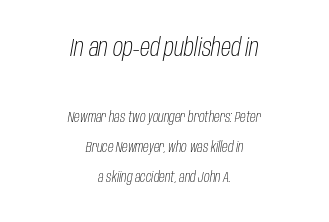
{"italic": "yes", "lean": "right", "slant_degrees": 10, "bold": "no", "underline": "no", "align": "center", "line_spacing": "loose", "line_spacing_ratio": 2.15, "letter_spacing": "normal", "letter_spacing_em": 0.0, "larger_block": "first", "size_ratio": 1.79, "glyph_px": 25}
